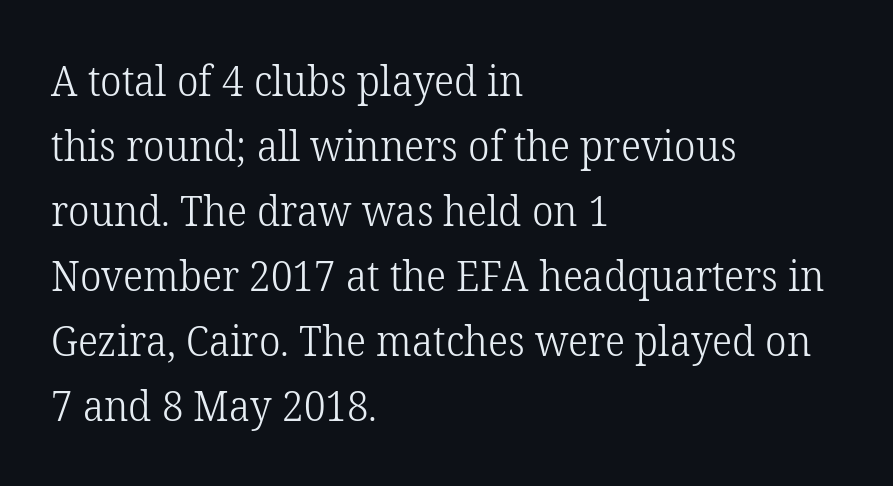
Where is the straight margin? On the left. Caption: face not bold, strokes unweighted. In terms of letterform style, serifs are clearly present. Each letter keeps its own natural width here, so spacing adapts to shape.
